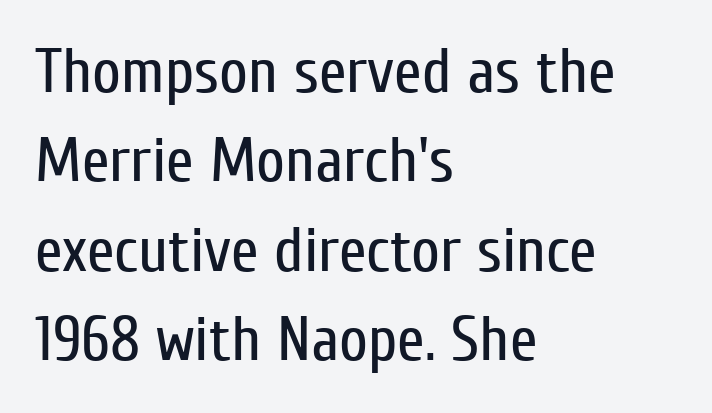
Q: Is the text bold? A: No.
Q: Is the text italic (slanted)? A: No, it is upright.
Q: Is the typeface a serif or a sans-serif typeface? A: Sans-serif.
Q: Is the text underlined? A: No.
Q: How is the paragraph aligned? A: Left-aligned.
Q: Is the spacing between letters normal or unusually wide? A: Normal.
Q: Is the spacing between lines tight, normal or loose? A: Normal.
Q: Width (condensed, normal, or wide)? A: Condensed.
Q: Stroke contrast? A: Low.
Q: x-height? A: Medium.
Q: Monospaced? A: No.
